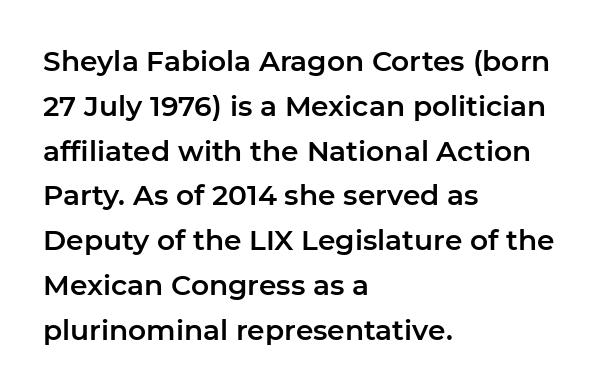
{"serif": "no", "italic": "no", "width": "normal", "stroke_contrast": "low", "x_height": "medium", "monospaced": "no", "underline": "no", "align": "left", "line_spacing": "normal", "line_spacing_ratio": 1.6, "letter_spacing": "normal", "letter_spacing_em": 0.0, "glyph_px": 28}
